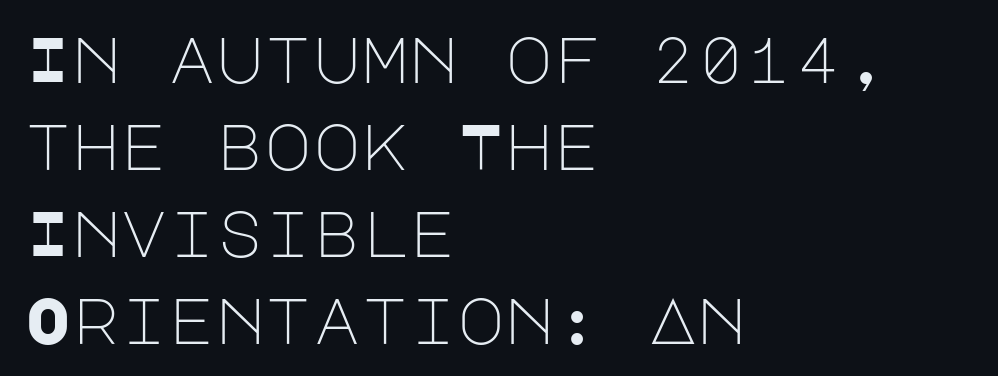
Q: Is the text bold? A: No.
Q: Is the text italic (slanted)? A: No, it is upright.
Q: Is the typeface a serif or a sans-serif typeface? A: Sans-serif.
Q: Is the text underlined? A: No.
Q: How is the paragraph aligned? A: Left-aligned.
Q: Is the spacing between letters normal or unusually wide? A: Normal.
Q: Is the spacing between lines tight, normal or loose? A: Normal.
Q: Width (condensed, normal, or wide)? A: Normal.
Q: Stroke contrast? A: Low.
Q: x-height? A: Large.
